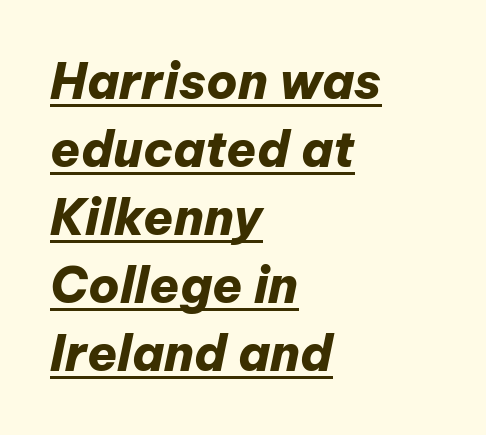
Honestly, the letter spacing is just normal — you wouldn't notice it. The block of text has a typical density, with ordinary space between rows. Alignment: flush left. Each letter keeps its own natural width here, so spacing adapts to shape. Typesetter's note: full bold, strokes at maximum text heaviness.
